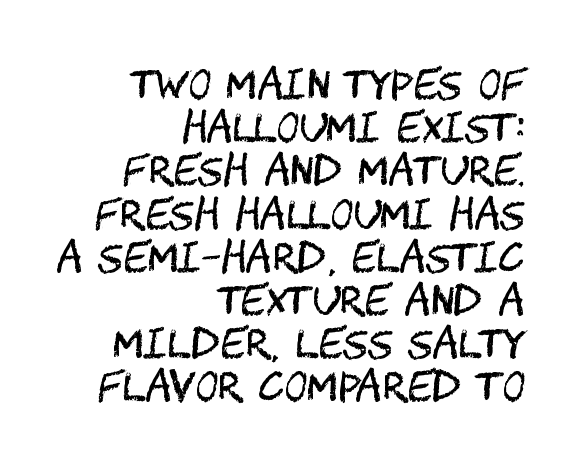
Q: Is the text bold? A: No.
Q: Is the text italic (slanted)? A: No, it is upright.
Q: Is the typeface a serif or a sans-serif typeface? A: Sans-serif.
Q: Is the text underlined? A: No.
Q: How is the paragraph aligned? A: Right-aligned.
Q: Is the spacing between letters normal or unusually wide? A: Normal.
Q: Is the spacing between lines tight, normal or loose? A: Tight.
Q: Width (condensed, normal, or wide)? A: Condensed.
Q: Stroke contrast? A: Medium.
Q: x-height? A: Large.
